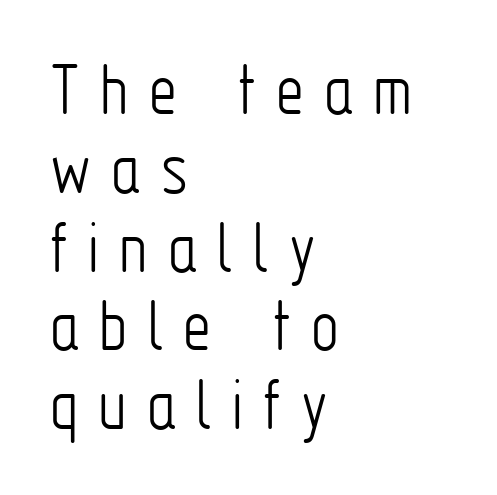
Q: Is the text bold? A: No.
Q: Is the text italic (slanted)? A: No, it is upright.
Q: Is the typeface a serif or a sans-serif typeface? A: Sans-serif.
Q: Is the text underlined? A: No.
Q: How is the paragraph aligned? A: Left-aligned.
Q: Is the spacing between letters normal or unusually wide? A: Unusually wide.
Q: Is the spacing between lines tight, normal or loose? A: Tight.
Q: Width (condensed, normal, or wide)? A: Condensed.
Q: Stroke contrast? A: Low.
Q: x-height? A: Medium.
Q: Monospaced? A: No.
